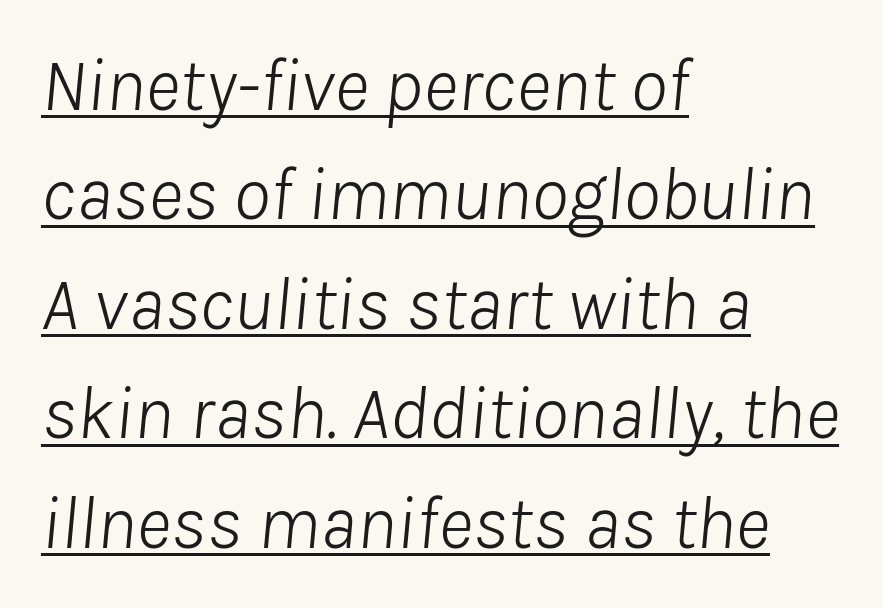
The image shows 75 px light type, italic (leaning right); set left-aligned, normal line spacing (1.46x), normal letter spacing, underlined; low stroke contrast and a medium x-height.
